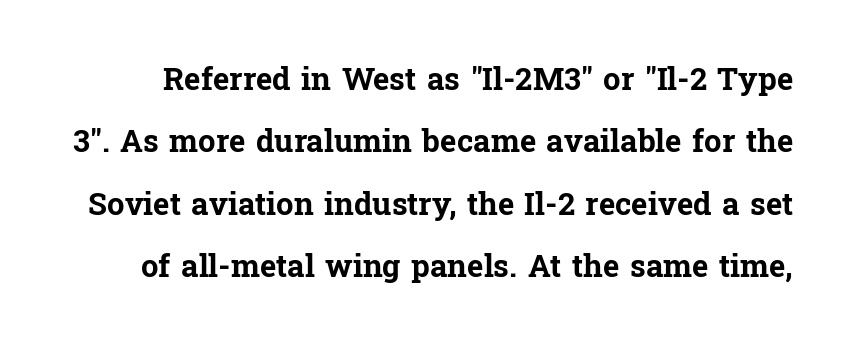
Caption: bold face, heavy strokes. Each letter's strokes conclude with small projecting serifs. There is no visible air inserted between adjacent glyphs. These lines are rendered in a variable-pitch font. Quick note: underline off. No italicization has been applied; the sample stays upright.
